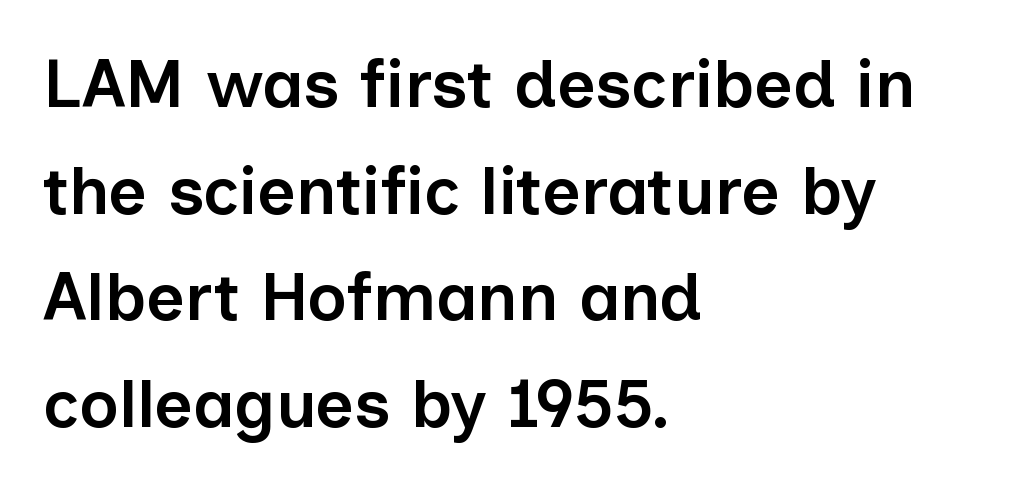
{"serif": "no", "italic": "no", "bold": "semi", "weight": "semibold", "width": "normal", "stroke_contrast": "low", "x_height": "medium", "monospaced": "no", "underline": "no", "align": "left", "line_spacing": "normal", "line_spacing_ratio": 1.59, "letter_spacing": "normal", "letter_spacing_em": 0.0, "glyph_px": 67}
